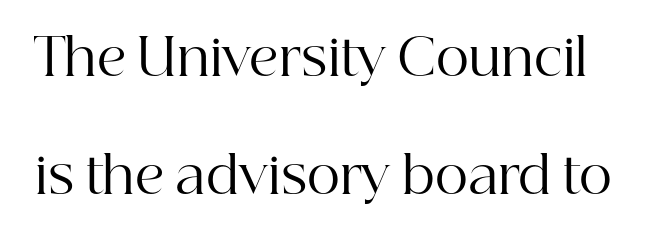
{"serif": "yes", "italic": "no", "bold": "no", "weight": "regular", "width": "normal", "stroke_contrast": "high", "x_height": "medium", "monospaced": "no", "underline": "no", "line_spacing": "loose", "line_spacing_ratio": 2.32, "letter_spacing": "normal", "letter_spacing_em": 0.0, "glyph_px": 51}
